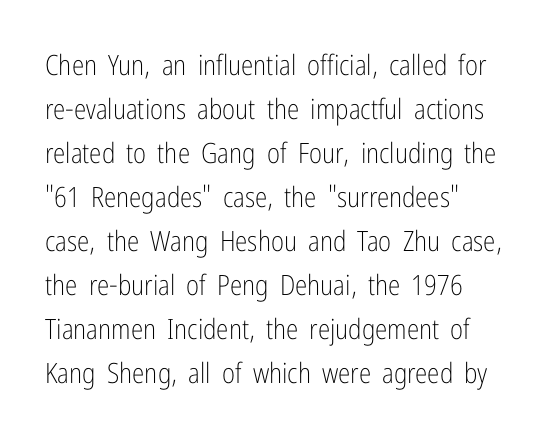
The image shows 28 px light, condensed sans-serif type, upright; set normal line spacing (1.57x), normal letter spacing, not underlined; low stroke contrast and a medium x-height.
